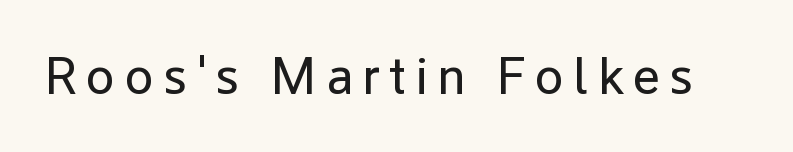
{"serif": "no", "italic": "no", "bold": "no", "weight": "regular", "width": "normal", "stroke_contrast": "low", "x_height": "medium", "monospaced": "no", "underline": "no", "glyph_px": 52}
